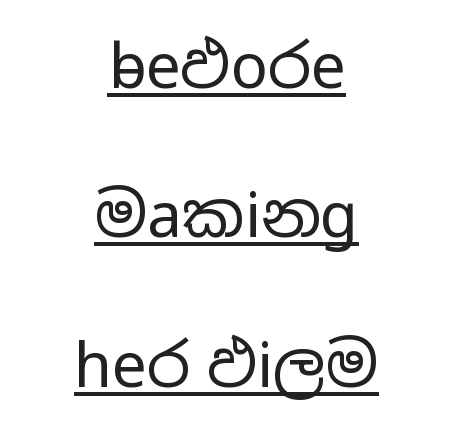
Q: Is the text bold? A: No.
Q: Is the text italic (slanted)? A: No, it is upright.
Q: Is the typeface a serif or a sans-serif typeface? A: Sans-serif.
Q: Is the text underlined? A: Yes.
Q: How is the paragraph aligned? A: Centered.
Q: Is the spacing between letters normal or unusually wide? A: Normal.
Q: Is the spacing between lines tight, normal or loose? A: Loose.
Q: Width (condensed, normal, or wide)? A: Wide.
Q: Stroke contrast? A: Low.
Q: x-height? A: Medium.
Q: Monospaced? A: No.
